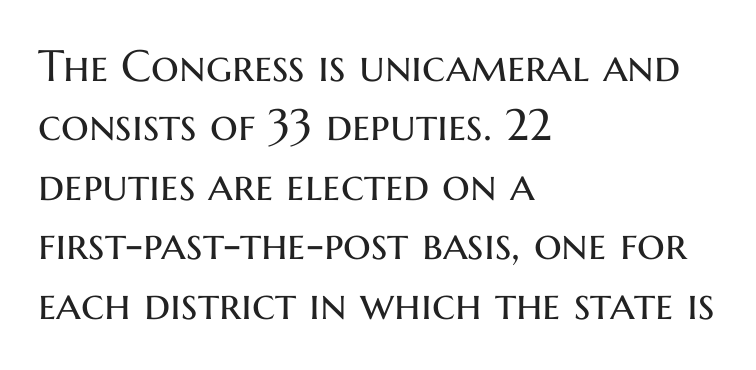
Is this a sans? Yes — the strokes have no serifs. Letter spacing: default. Note the varied advance widths — an 'i' is clearly narrower than an 'm'. No chunkiness to these letters — they're not bold. The foot of each line stays bare and open. The rendering anchors every line to the left-hand side.
